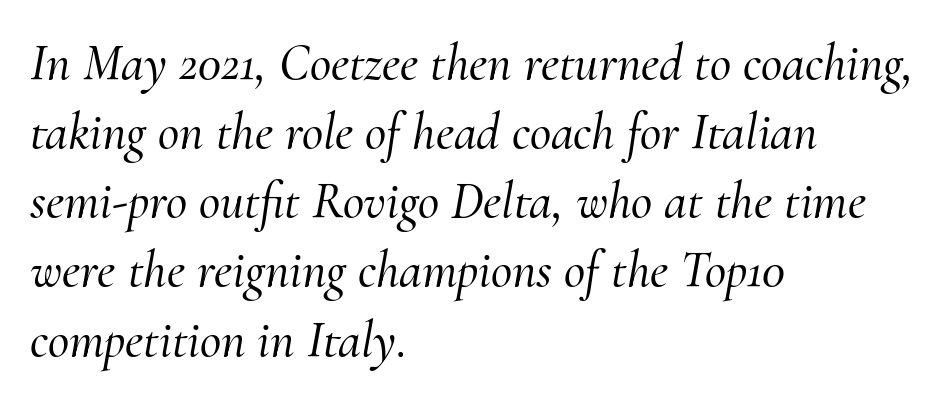
Yep, those are serifs on the letters. The horizontal fit of the characters is conventional and even. If you drew a ruler down the left edge, every line would touch it. Check the space under the baseline: it is left empty. Compared with typical paragraphs, the rows here are spaced about the same. Yep, that's italic — everything's leaning.
